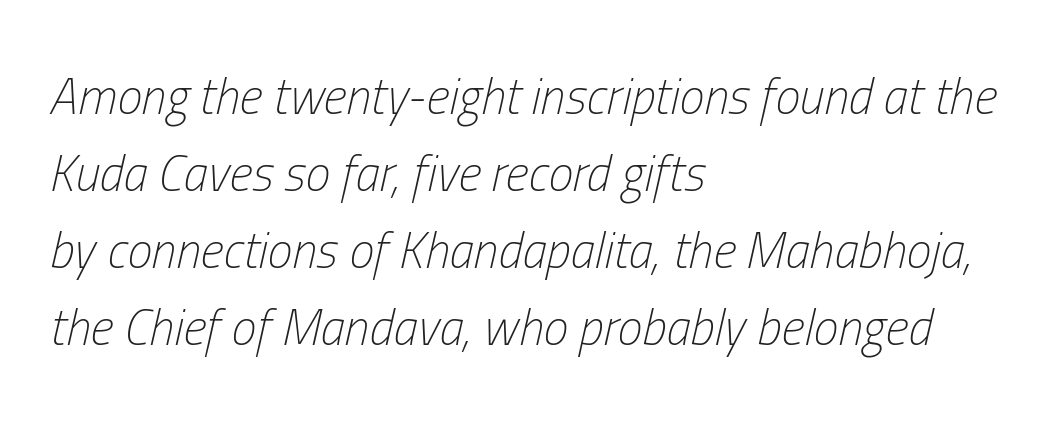
Q: Is the text bold? A: No.
Q: Is the text italic (slanted)? A: Yes, it leans right by about 13 degrees.
Q: Is the text underlined? A: No.
Q: How is the paragraph aligned? A: Left-aligned.
Q: Is the spacing between letters normal or unusually wide? A: Normal.
Q: Is the spacing between lines tight, normal or loose? A: Normal.
Q: Width (condensed, normal, or wide)? A: Condensed.
Q: Stroke contrast? A: Low.
Q: x-height? A: Medium.
Q: Monospaced? A: No.
